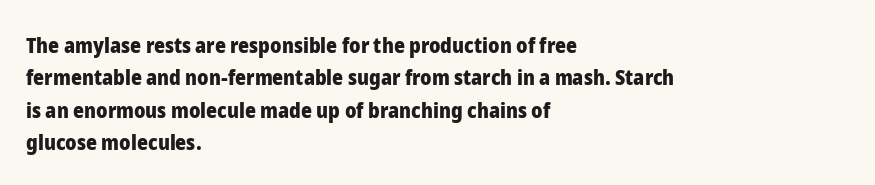
Unlike italic type, these characters show no tilt at all. Line starts are locked; line ends wander. Characters follow at the spacing the type designer built in. On the weight axis this lands at bold, roughly 700. The passage shown is not underscored anywhere.
